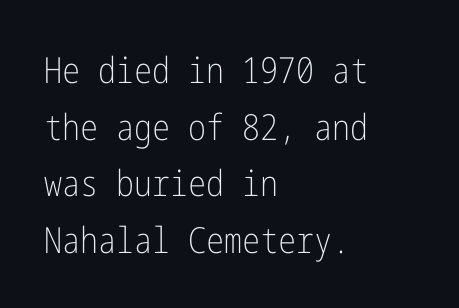
Q: Is the text bold? A: No.
Q: Is the text italic (slanted)? A: No, it is upright.
Q: Is the typeface a serif or a sans-serif typeface? A: Sans-serif.
Q: Is the text underlined? A: No.
Q: How is the paragraph aligned? A: Left-aligned.
Q: Is the spacing between letters normal or unusually wide? A: Normal.
Q: Is the spacing between lines tight, normal or loose? A: Normal.
Q: Width (condensed, normal, or wide)? A: Condensed.
Q: Stroke contrast? A: Low.
Q: x-height? A: Medium.
